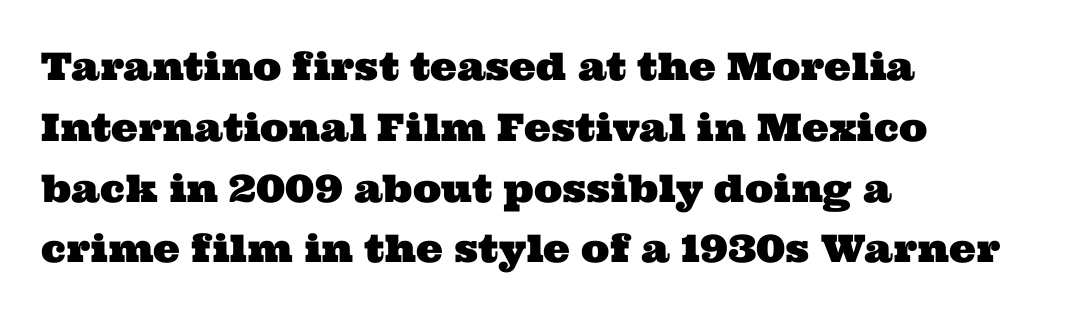
Q: Is the typeface a serif or a sans-serif typeface? A: Serif.
Q: Is the text underlined? A: No.
Q: How is the paragraph aligned? A: Left-aligned.
Q: Is the spacing between letters normal or unusually wide? A: Normal.
Q: Is the spacing between lines tight, normal or loose? A: Normal.
Q: Width (condensed, normal, or wide)? A: Wide.
Q: Stroke contrast? A: Medium.
Q: x-height? A: Medium.
Q: Monospaced? A: No.
